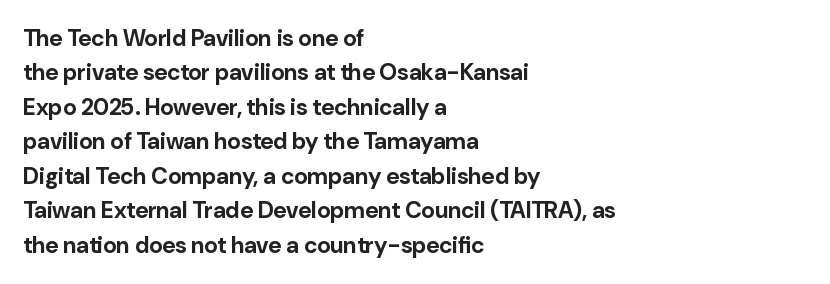
The image shows 23 px bold type, upright; set left-aligned, normal line spacing (1.5x), normal letter spacing, not underlined.
